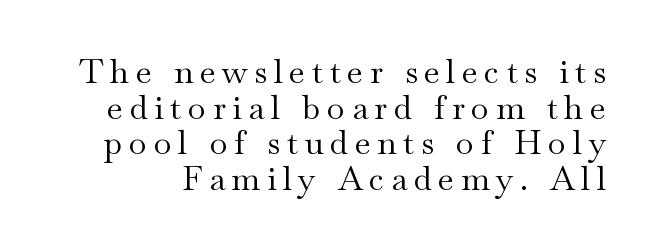
The image shows 33 px regular-weight, wide serif type, upright; set tight line spacing (1.08x), unusually wide letter spacing (+0.2 em), not underlined; medium stroke contrast and a small x-height.
